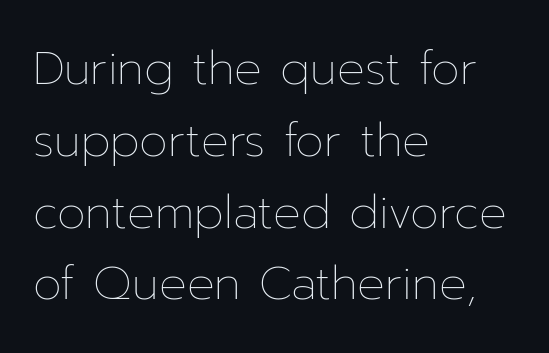
Regarding leading, the lines here are spaced in the standard way. Horizontally, the lines are justified to the leading edge only. The face used here is proportionally spaced, like ordinary book or web type. The line texture is even and compact thanks to regular tracking.
